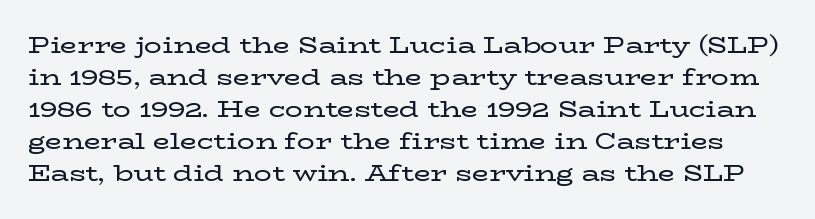
Q: Is the text italic (slanted)? A: No, it is upright.
Q: Is the text underlined? A: No.
Q: Is the spacing between letters normal or unusually wide? A: Normal.
Q: Is the spacing between lines tight, normal or loose? A: Normal.
